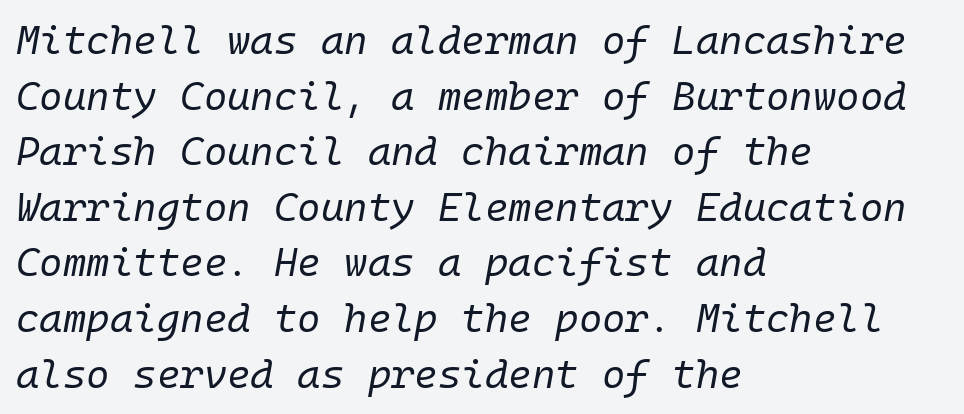
No heavy texture on the line: the type isn't bold. Evenly set lines give the paragraph a standard silhouette. This sample uses an oblique cut, with every glyph tilted off the vertical. Is the block centered? No — it sits flush against the left margin. The letters march in equal steps, a hallmark of fixed-pitch type. The line texture is even and compact thanks to regular tracking.
